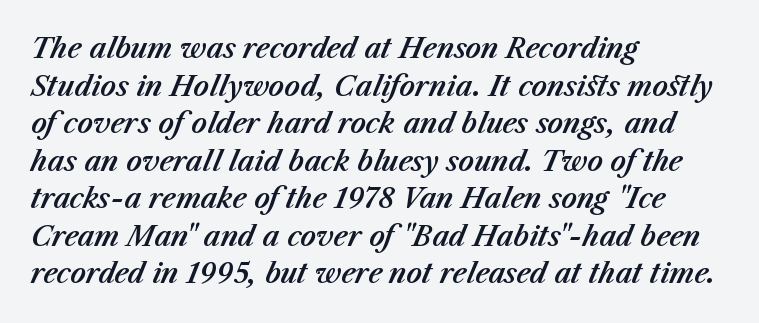
The space beneath each line is pristine and unruled. Reading down the block, your eye returns to a fixed left position each line. Successive baselines arrive at the customary interval. These lines keep a tight, regular rhythm from letter to letter.
